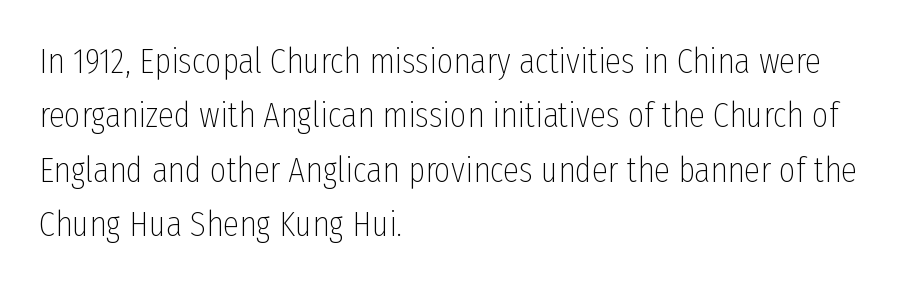
Note the varied advance widths — an 'i' is clearly narrower than an 'm'. This is the regular roman posture of the typeface. Weight: in the light-to-regular range. Underlining? Definitely not there. Short and long lines alike share a common starting point at left.
